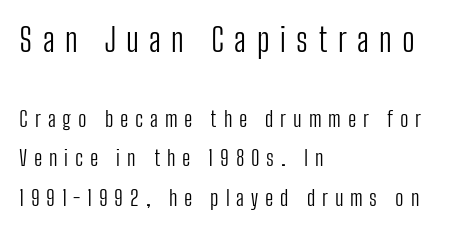
The image shows 33 px light, condensed sans-serif type, upright; set left-aligned, line spacing 1.8x, unusually wide letter spacing (+0.31 em), not underlined; the first (top) block is 1.5x larger; low stroke contrast and a medium x-height.
